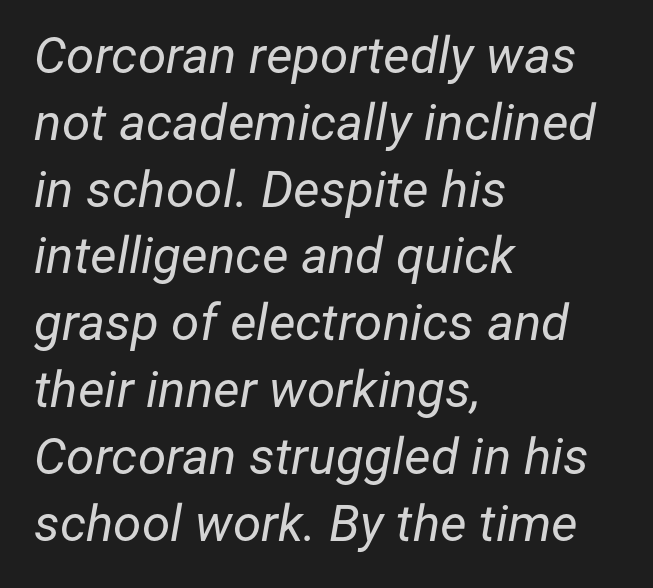
Honestly, there is no underline to notice here at all. The compositor pushed each line to the left boundary. Summary of vertical rhythm: regular, with standard interline spacing. Is this a heavy cut? Hardly; it is regular or lighter.
